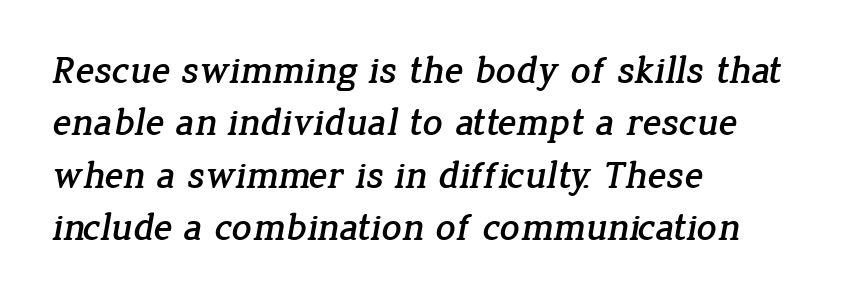
The image shows 39 px serif type; set left-aligned, normal line spacing (1.34x), normal letter spacing, not underlined; low stroke contrast and a medium x-height.
